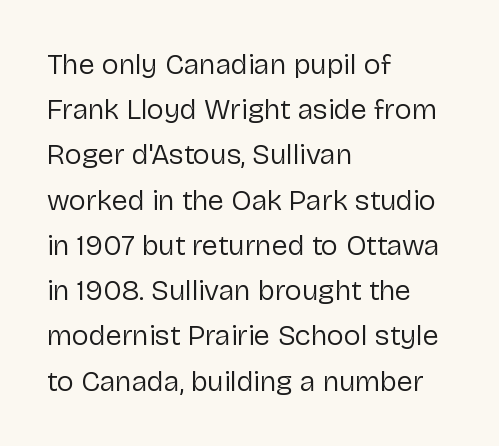
This is sans-serif lettering, the kind often seen on screens and signage. The lettering stays uniformly vertical, giving the passage a roman look. Beneath every word, the page is bare. The face used here is proportionally spaced, like ordinary book or web type. Summary of weight: not heavy and not bold.
